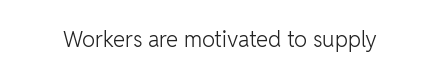
The space directly below the letters is spotless. Quick note: not italic, upright. The line texture is even and compact thanks to regular tracking. These glyphs show unthickened strokes, regular width or finer.
